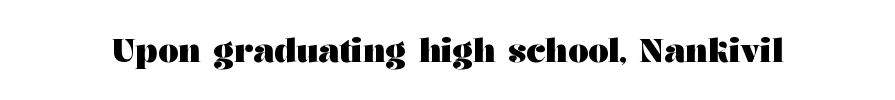
In terms of letterspacing, this is plain default setting. These lines are rendered in a variable-pitch font. Has an underline been added? It has not. This is the regular roman posture of the typeface. The passage shown is typeset with a serif family. The characters look thick and weighty, a clear bold.
